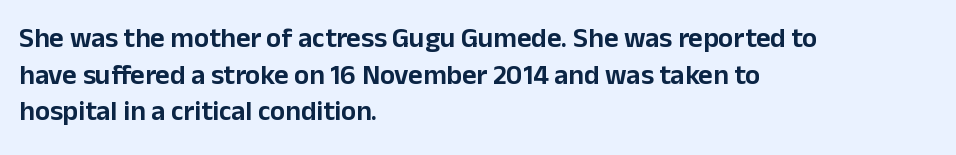
The image shows 28 px sans-serif type, upright; set left-aligned, normal line spacing (1.31x), normal letter spacing, not underlined; low stroke contrast and a medium x-height.
